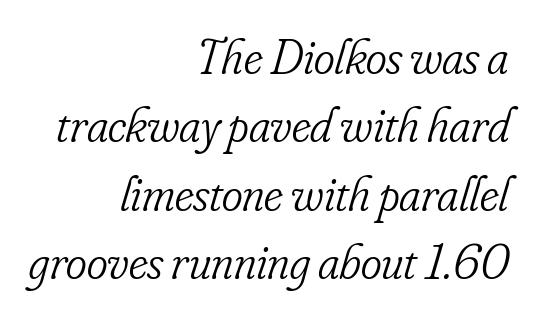
The image shows 50 px light, condensed serif type, italic (leaning right); set right-aligned, normal line spacing (1.37x), normal letter spacing, not underlined; low stroke contrast and a small x-height.
